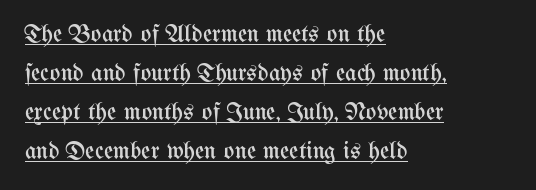
The image shows 25 px text type, upright; set left-aligned, normal line spacing (1.56x), normal letter spacing, underlined.
